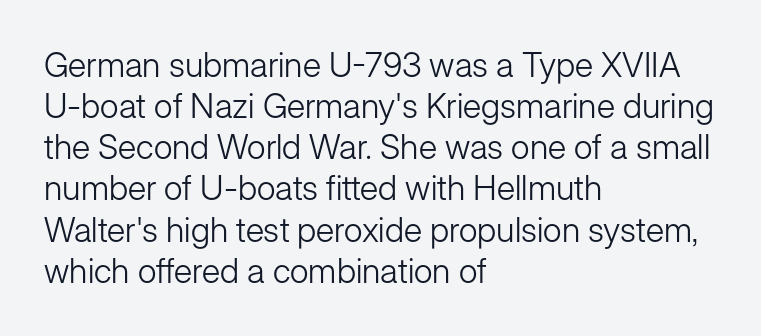
Q: Is the text bold? A: No.
Q: Is the text italic (slanted)? A: No, it is upright.
Q: Is the typeface a serif or a sans-serif typeface? A: Sans-serif.
Q: Is the text underlined? A: No.
Q: How is the paragraph aligned? A: Left-aligned.
Q: Is the spacing between letters normal or unusually wide? A: Normal.
Q: Width (condensed, normal, or wide)? A: Normal.
Q: Stroke contrast? A: Low.
Q: x-height? A: Medium.
Q: Monospaced? A: No.
